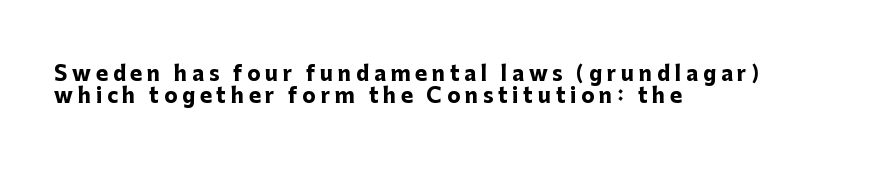
Q: Is the text bold? A: Yes.
Q: Is the text italic (slanted)? A: No, it is upright.
Q: Is the text underlined? A: No.
Q: How is the paragraph aligned? A: Left-aligned.
Q: Is the spacing between letters normal or unusually wide? A: Unusually wide.
Q: Is the spacing between lines tight, normal or loose? A: Tight.
